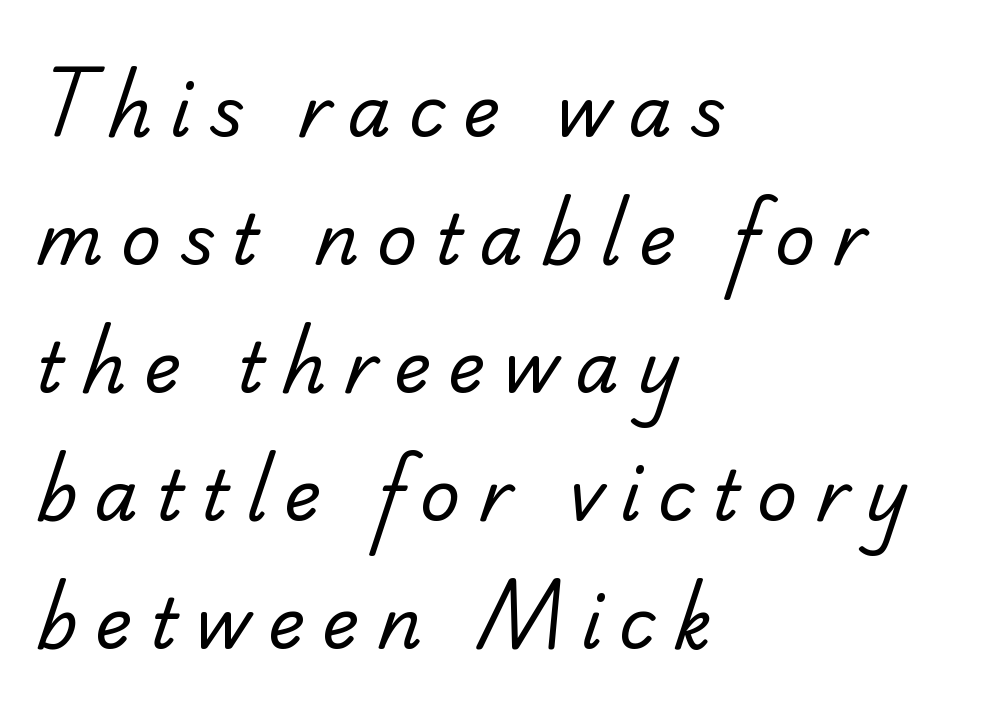
Q: Is the text bold? A: No.
Q: Is the typeface a serif or a sans-serif typeface? A: Serif.
Q: Is the text underlined? A: No.
Q: How is the paragraph aligned? A: Left-aligned.
Q: Is the spacing between letters normal or unusually wide? A: Unusually wide.
Q: Width (condensed, normal, or wide)? A: Normal.
Q: Stroke contrast? A: Low.
Q: x-height? A: Small.
Q: Monospaced? A: No.
